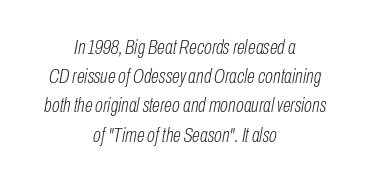
The font sits on the lighter half of the weight spectrum, regular included. Anything drawn beneath the words? Only blank space. Is the type slanted? Yes — the strokes lean at a clear angle. Honestly, the row spacing looks completely unremarkable.
